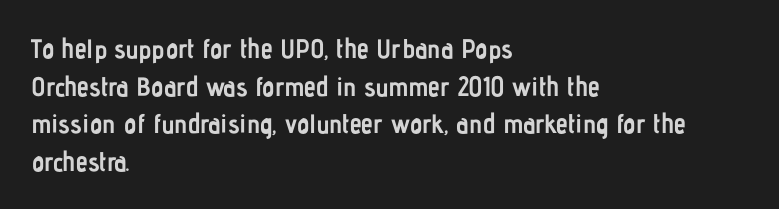
Its strokes are broad and dark, the hallmark of bold type. The letterforms sit shoulder to shoulder at normal distance. Horizontal alignment here is leftward, the default for most running prose. Each new line begins a customary step beneath the previous one. Has an underline been added? It has not. Characters remain perfectly vertical along every line.
